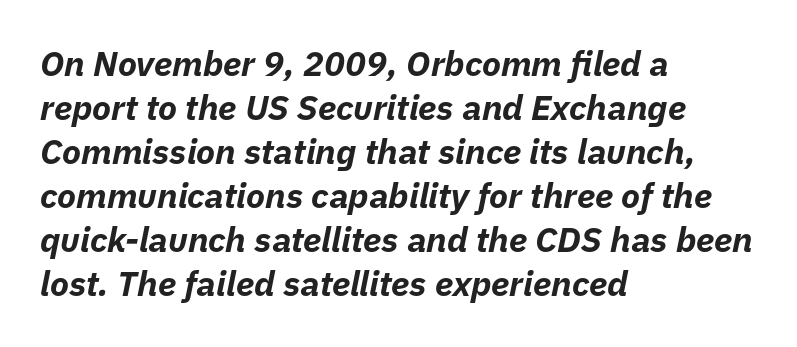
The image shows 35 px bold type, italic (leaning right); set left-aligned, normal line spacing (1.26x), normal letter spacing, not underlined; low stroke contrast and a medium x-height.
